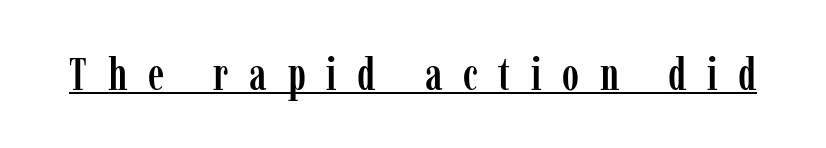
Q: Is the text italic (slanted)? A: No, it is upright.
Q: Is the typeface a serif or a sans-serif typeface? A: Serif.
Q: Is the text underlined? A: Yes.
Q: Is the spacing between letters normal or unusually wide? A: Unusually wide.
Q: Width (condensed, normal, or wide)? A: Condensed.
Q: Stroke contrast? A: Low.
Q: x-height? A: Medium.
Q: Monospaced? A: No.
